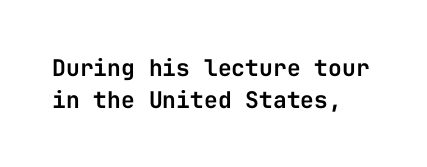
The tracking reads as untouched default to a designer's eye. These lines were composed using upright roman letters. A clean baseline with only descenders dipping below it. The designer left line spacing at the default. The lines are quadded left.
